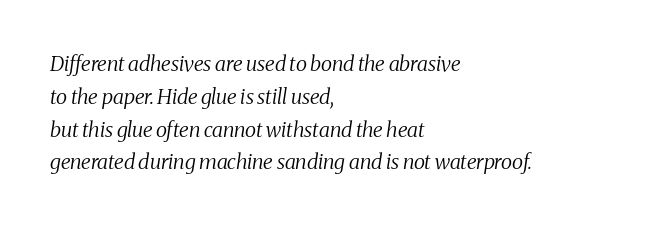
The image shows 21 px text type, italic (leaning right); set left-aligned, normal line spacing (1.56x), normal letter spacing, not underlined.
